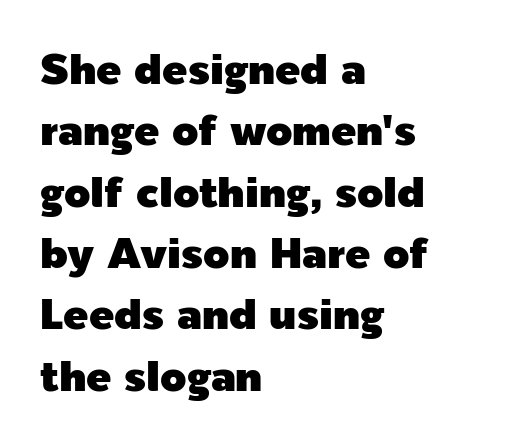
{"serif": "no", "italic": "no", "width": "normal", "x_height": "medium", "monospaced": "no", "underline": "no", "align": "left", "line_spacing": "normal", "line_spacing_ratio": 1.46, "letter_spacing": "normal", "letter_spacing_em": 0.0, "glyph_px": 42}
